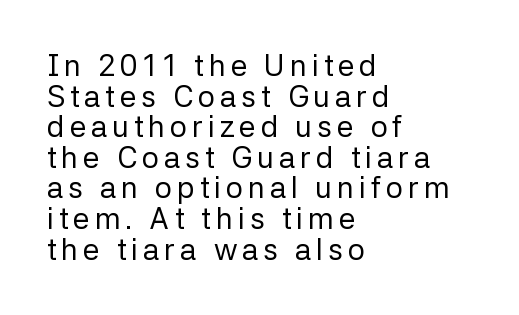
{"serif": "no", "italic": "no", "bold": "no", "weight": "regular", "width": "normal", "stroke_contrast": "low", "x_height": "medium", "monospaced": "no", "underline": "no", "align": "left", "line_spacing": "tight", "line_spacing_ratio": 1.02, "glyph_px": 30}
